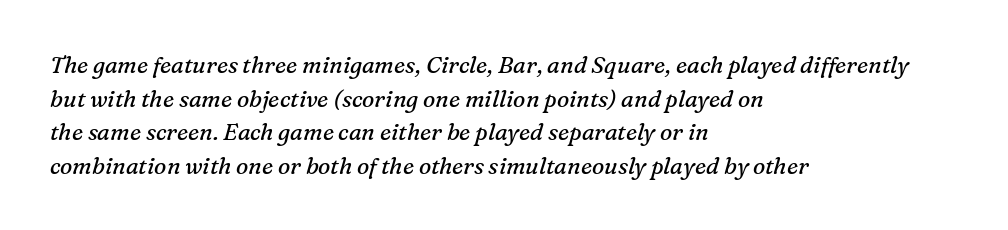
The characters are drawn with everyday or finer stroke widths. This sample keeps an unexceptional amount of space between lines. The paragraph shown leans on its left margin. The foot of each line stays bare and open. Characters are canted at an angle relative to the baseline's perpendicular.
